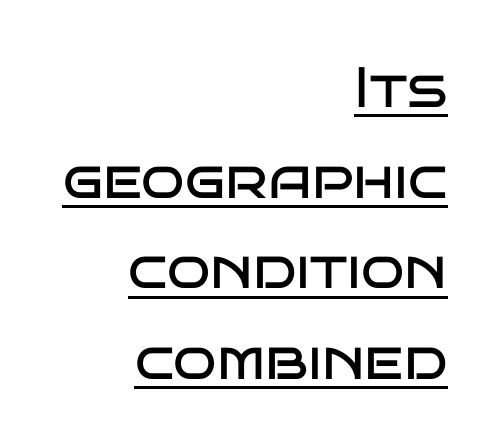
{"serif": "no", "italic": "no", "bold": "no", "weight": "regular", "width": "wide", "stroke_contrast": "low", "x_height": "large", "monospaced": "no", "underline": "yes", "align": "right", "line_spacing": "normal", "line_spacing_ratio": 1.59, "letter_spacing": "normal", "letter_spacing_em": 0.0, "glyph_px": 57}
